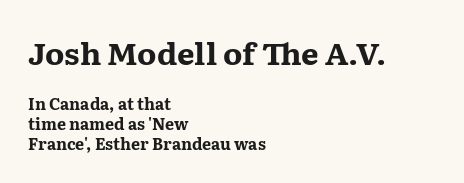
{"serif": "yes", "italic": "no", "bold": "yes", "weight": "bold", "width": "wide", "stroke_contrast": "medium", "x_height": "medium", "monospaced": "no", "underline": "no", "align": "left", "line_spacing_ratio": 1.24, "letter_spacing": "normal", "letter_spacing_em": 0.0, "larger_block": "first", "size_ratio": 1.94, "glyph_px": 31}
